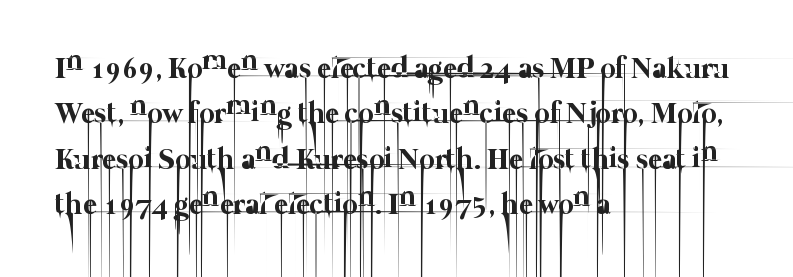
Evenly set lines give the paragraph a standard silhouette. Compared with a centered layout, this one pins lines to the left instead. The space directly below the letters is spotless. You could not count columns in this text — the font is proportionally spaced. Think standard paragraph weight, or any step lighter than that. Caption: standard tracking, unaltered.
